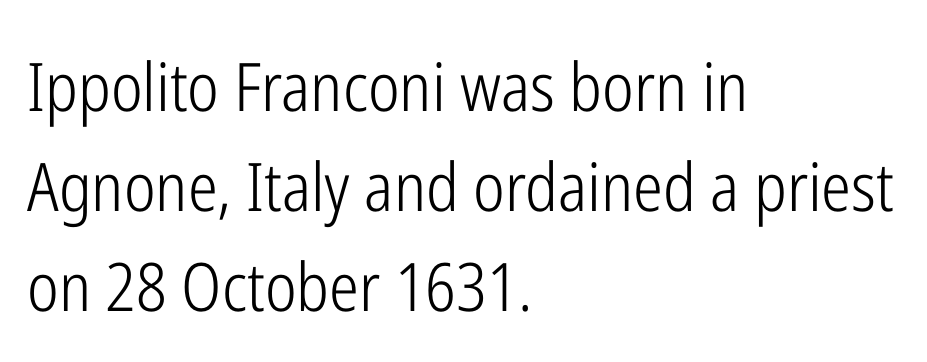
There is no visible air inserted between adjacent glyphs. Varying glyph widths throughout — classic text-font behaviour. The passage shown is not underscored anywhere. Vertical stems look standard width or narrower in stroke.
